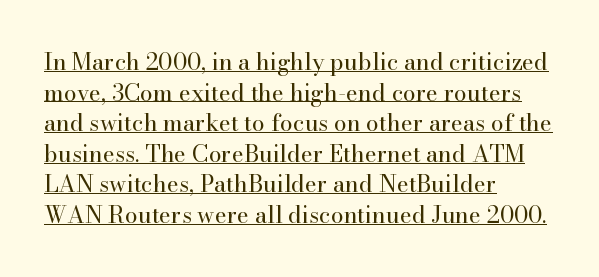
A typographer would call this underscored text. Evenly set lines give the paragraph a standard silhouette. Line starts are locked; line ends wander. Every character sits straight up, as roman type does.
